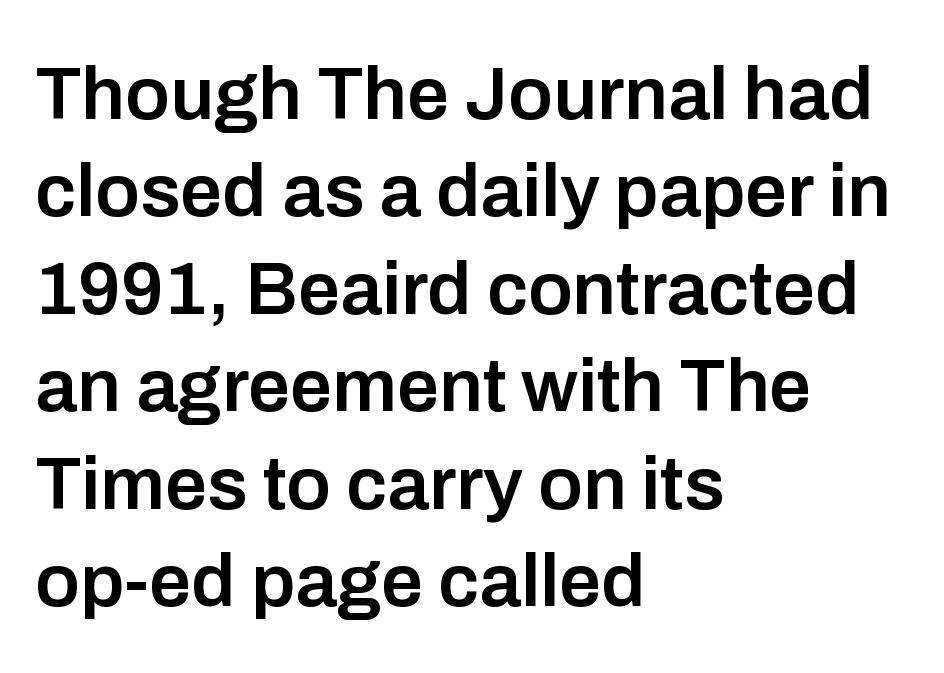
The image shows 75 px semibold sans-serif type, upright; set left-aligned, normal line spacing (1.3x), normal letter spacing, not underlined; low stroke contrast and a medium x-height.
